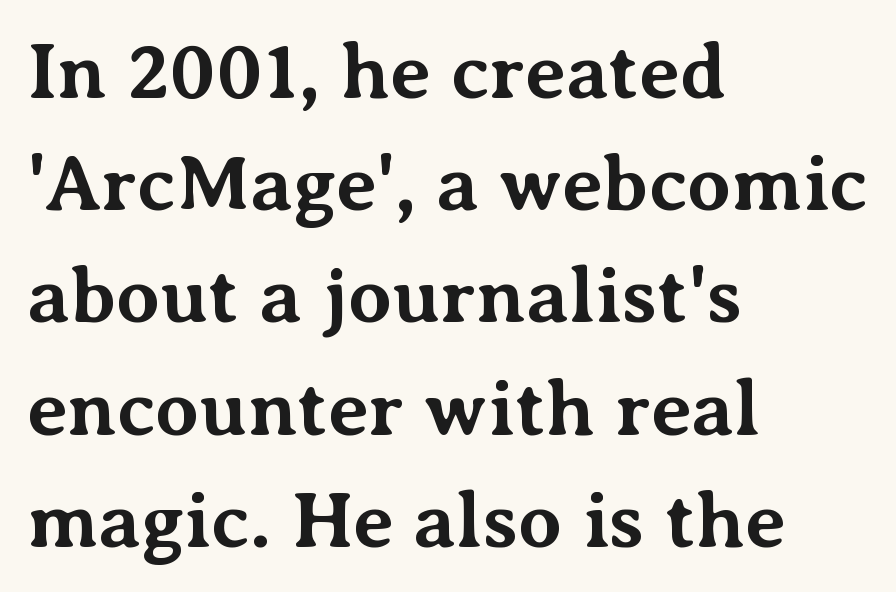
Q: Is the text bold? A: Yes.
Q: Is the text italic (slanted)? A: No, it is upright.
Q: Is the typeface a serif or a sans-serif typeface? A: Serif.
Q: Is the text underlined? A: No.
Q: How is the paragraph aligned? A: Left-aligned.
Q: Is the spacing between letters normal or unusually wide? A: Normal.
Q: Is the spacing between lines tight, normal or loose? A: Normal.
Q: Width (condensed, normal, or wide)? A: Normal.
Q: Stroke contrast? A: Medium.
Q: x-height? A: Medium.
Q: Monospaced? A: No.
